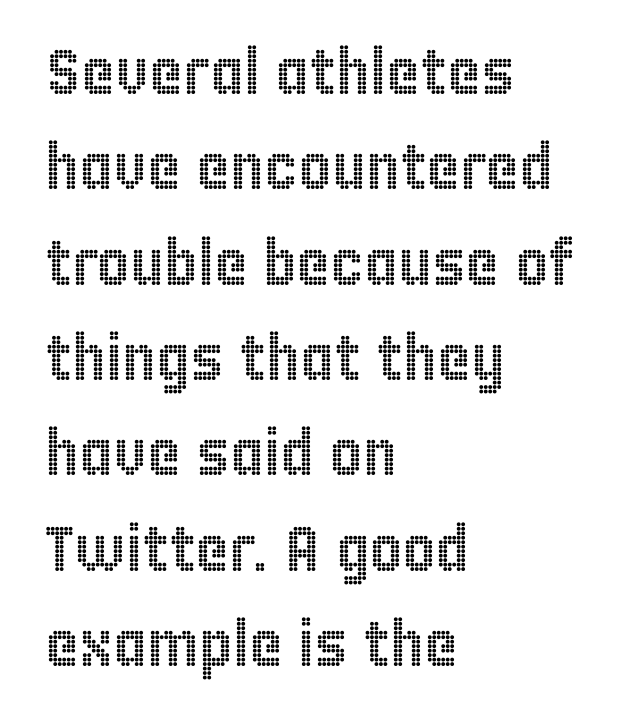
{"italic": "no", "width": "condensed", "x_height": "large", "monospaced": "no", "underline": "no", "align": "left", "line_spacing": "normal", "line_spacing_ratio": 1.49, "letter_spacing": "normal", "letter_spacing_em": 0.0, "glyph_px": 64}
